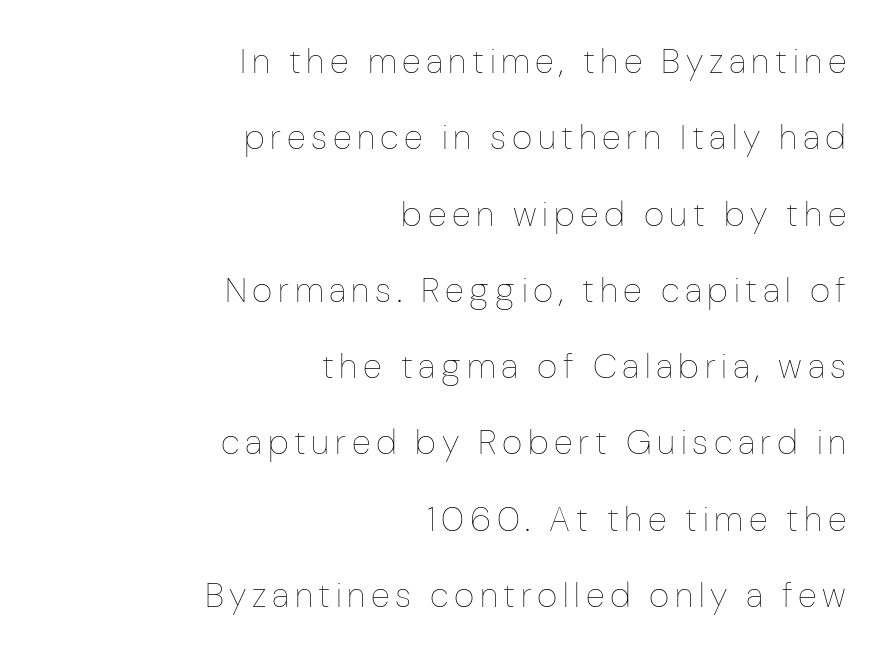
The image shows 35 px thin, condensed type, upright; set right-aligned, loose line spacing (2.18x), not underlined; low stroke contrast and a medium x-height.
